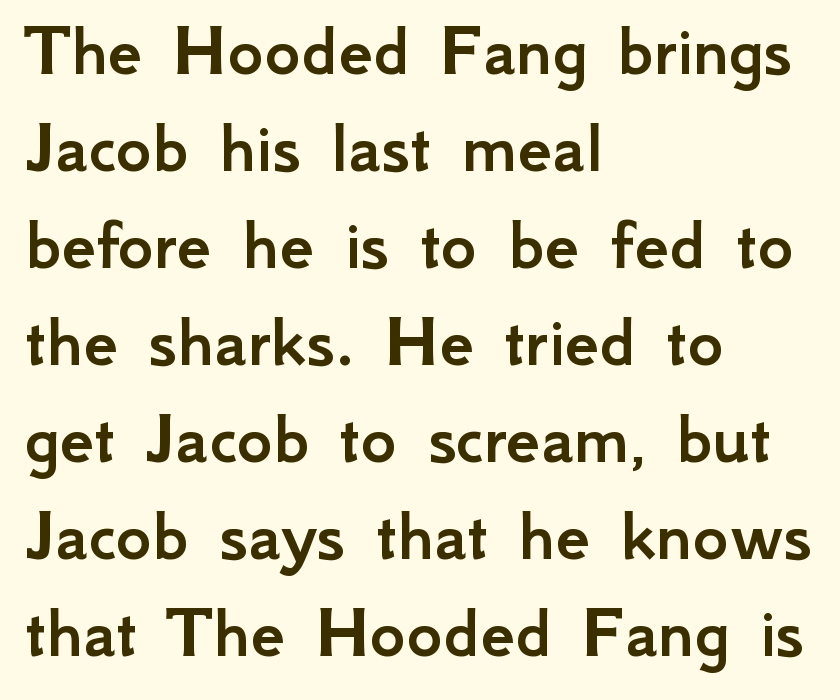
{"serif": "no", "italic": "no", "width": "normal", "stroke_contrast": "low", "x_height": "small", "monospaced": "no", "underline": "no", "align": "left", "line_spacing": "normal", "line_spacing_ratio": 1.26, "letter_spacing": "normal", "letter_spacing_em": 0.0, "glyph_px": 77}
